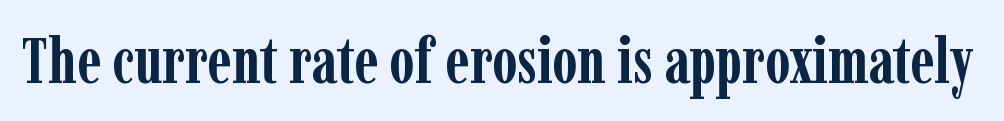
The image shows 64 px semibold, condensed serif type, upright; set normal letter spacing, not underlined; low stroke contrast and a medium x-height.
